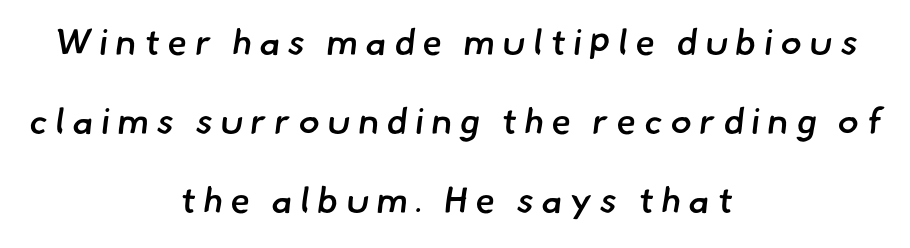
This sample is center-justified, so both line endings float freely. Look at the bottom of the vertical strokes: they stop flat, with no serifs. These lines carry some extra weight — a demibold, not a full bold. The letters advance in unequal steps, a hallmark of proportional type. Summary of vertical rhythm: relaxed, with wide interline spacing. The glyphs are unaccompanied by any horizontal stroke below them.
